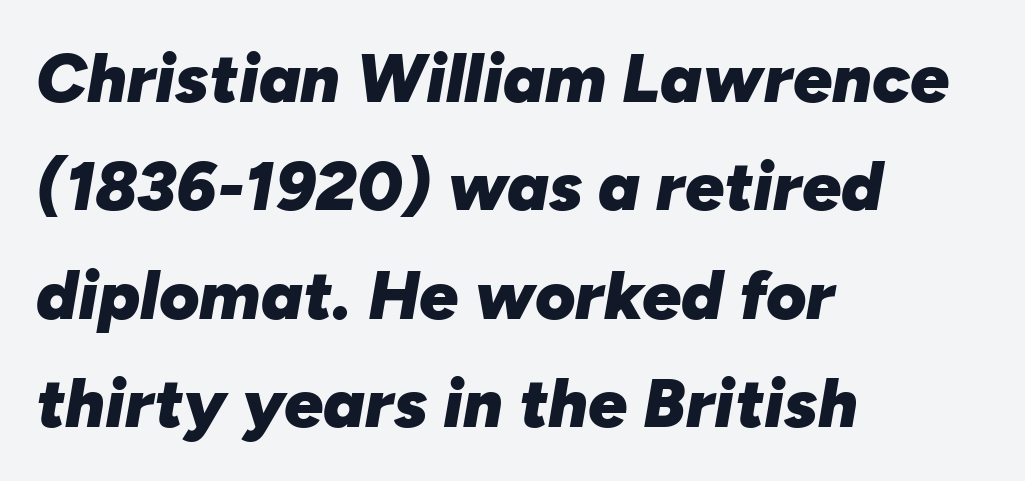
Q: Is the text bold? A: Yes.
Q: Is the text italic (slanted)? A: Yes, it leans right by about 10 degrees.
Q: Is the text underlined? A: No.
Q: How is the paragraph aligned? A: Left-aligned.
Q: Is the spacing between letters normal or unusually wide? A: Normal.
Q: Is the spacing between lines tight, normal or loose? A: Normal.
Q: Width (condensed, normal, or wide)? A: Normal.
Q: Stroke contrast? A: Low.
Q: x-height? A: Medium.
Q: Monospaced? A: No.
